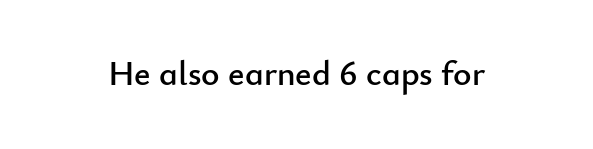
Is the letter spacing exaggerated? No — it looks like the ordinary default. Varying glyph widths throughout — classic text-font behaviour. A typesetter would mark this as roman, not italic. The space directly below the letters is spotless.
